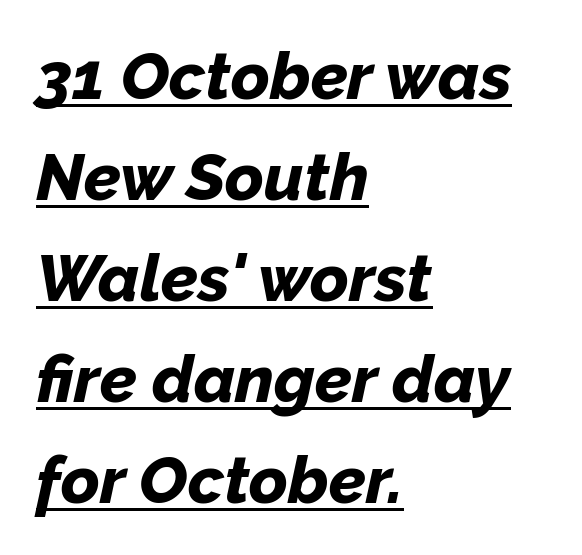
Q: Is the text bold? A: Yes.
Q: Is the text italic (slanted)? A: Yes, it leans right by about 12 degrees.
Q: Is the text underlined? A: Yes.
Q: How is the paragraph aligned? A: Left-aligned.
Q: Is the spacing between letters normal or unusually wide? A: Normal.
Q: Is the spacing between lines tight, normal or loose? A: Normal.
Q: Width (condensed, normal, or wide)? A: Normal.
Q: Stroke contrast? A: Low.
Q: x-height? A: Medium.
Q: Monospaced? A: No.
